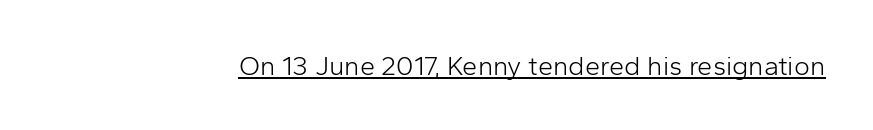
The image shows 27 px text type, upright; set normal letter spacing, underlined.
